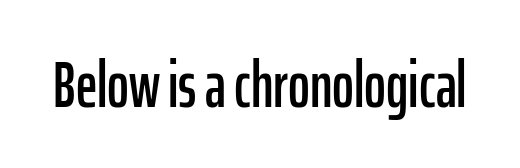
Q: Is the text italic (slanted)? A: No, it is upright.
Q: Is the typeface a serif or a sans-serif typeface? A: Sans-serif.
Q: Is the text underlined? A: No.
Q: Is the spacing between letters normal or unusually wide? A: Normal.
Q: Width (condensed, normal, or wide)? A: Condensed.
Q: Stroke contrast? A: Low.
Q: x-height? A: Medium.
Q: Monospaced? A: No.
